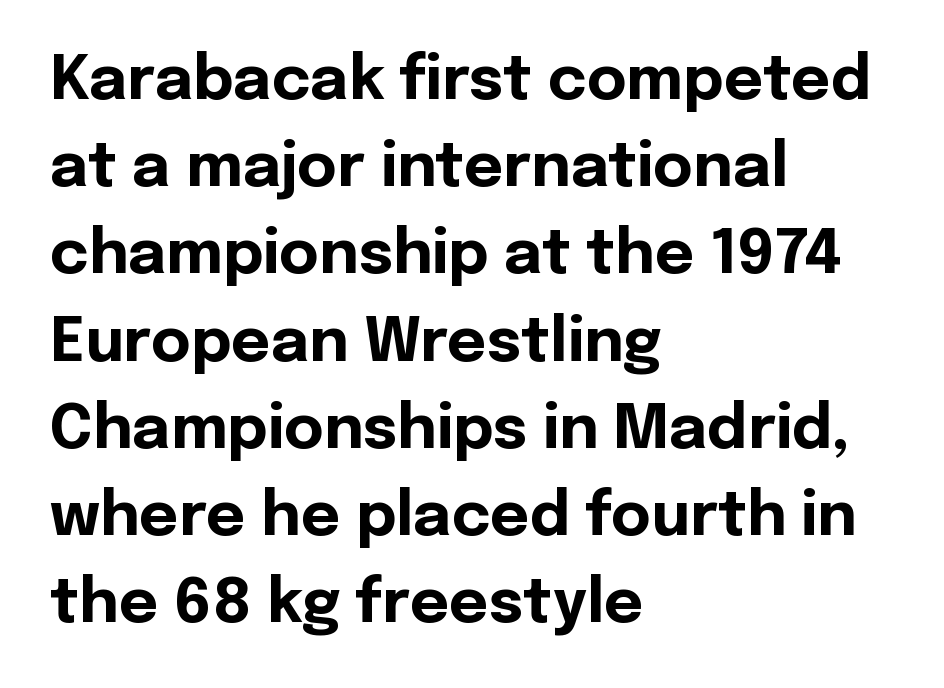
The image shows 61 px bold sans-serif type, upright; set left-aligned, normal line spacing (1.43x), normal letter spacing, not underlined; a medium x-height.
